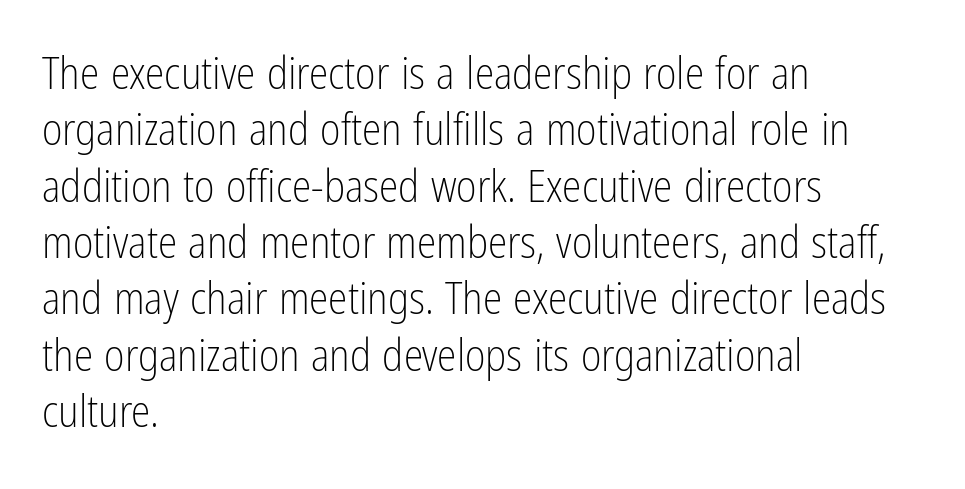
Q: Is the text bold? A: No.
Q: Is the text italic (slanted)? A: No, it is upright.
Q: Is the typeface a serif or a sans-serif typeface? A: Sans-serif.
Q: Is the text underlined? A: No.
Q: How is the paragraph aligned? A: Left-aligned.
Q: Is the spacing between letters normal or unusually wide? A: Normal.
Q: Is the spacing between lines tight, normal or loose? A: Normal.
Q: Width (condensed, normal, or wide)? A: Condensed.
Q: Stroke contrast? A: Low.
Q: x-height? A: Medium.
Q: Monospaced? A: No.
